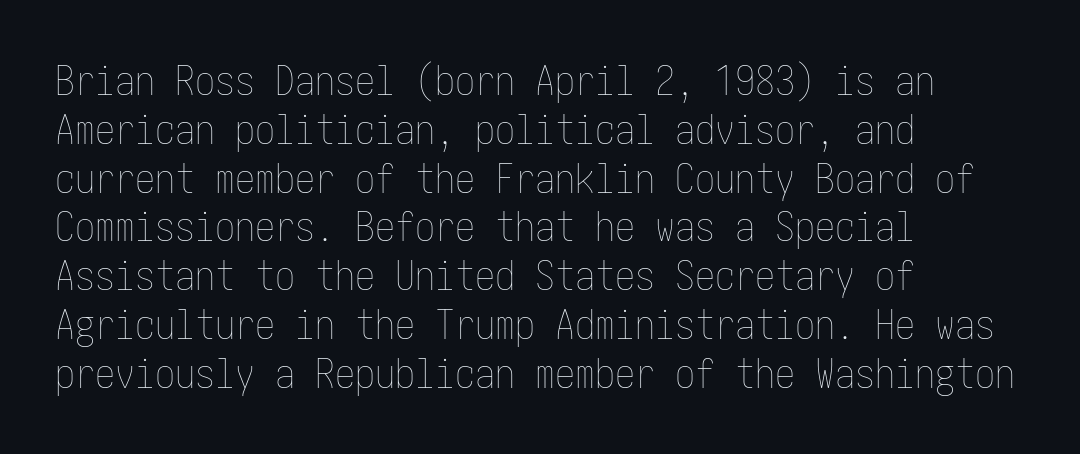
{"italic": "no", "bold": "no", "weight": "thin", "width": "condensed", "stroke_contrast": "low", "x_height": "medium", "underline": "no", "align": "left", "line_spacing_ratio": 1.22, "letter_spacing": "normal", "letter_spacing_em": 0.0, "glyph_px": 40}
